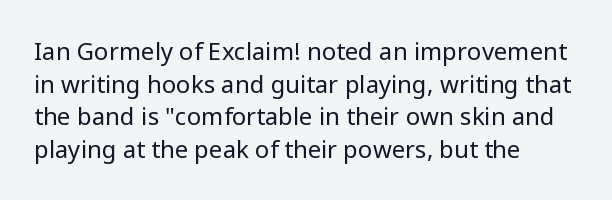
Plain, unruled lines of type. Ordinary non-slanted type is in use. Does extra space separate the letters? No, they use regular spacing. This is not heavy type; no bold has been used. These lines sit exactly where default settings would place them. Reading down the block, your eye returns to a fixed left position each line.
